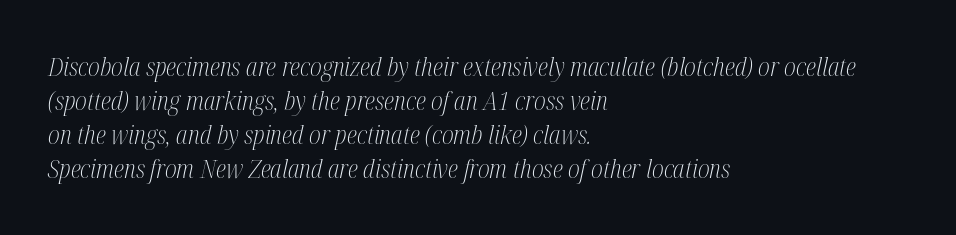
Q: Is the text bold? A: No.
Q: Is the text italic (slanted)? A: Yes, it leans right by about 12 degrees.
Q: Is the text underlined? A: No.
Q: How is the paragraph aligned? A: Left-aligned.
Q: Is the spacing between letters normal or unusually wide? A: Normal.
Q: Is the spacing between lines tight, normal or loose? A: Normal.
